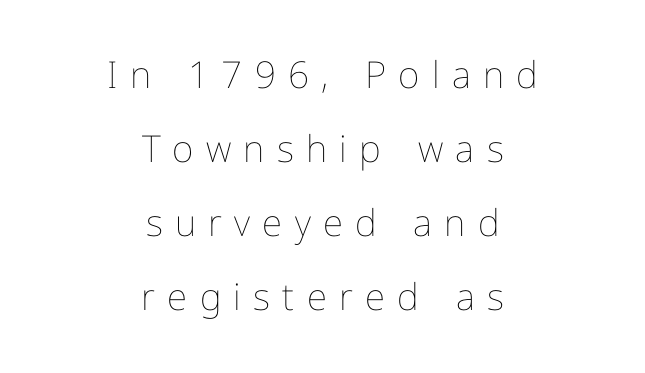
Has an underline been added? It has not. Line spacing here is loose. Stroke mass is kept to a normal reading level or below. Think of a printed novel: that variable character pitch is what you see here.
